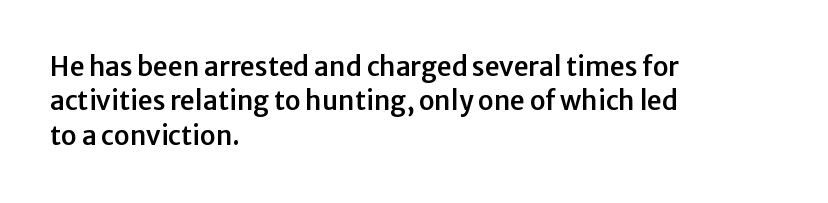
{"italic": "no", "underline": "no", "align": "left", "line_spacing": "normal", "line_spacing_ratio": 1.32, "letter_spacing": "normal", "letter_spacing_em": 0.0, "glyph_px": 26}
